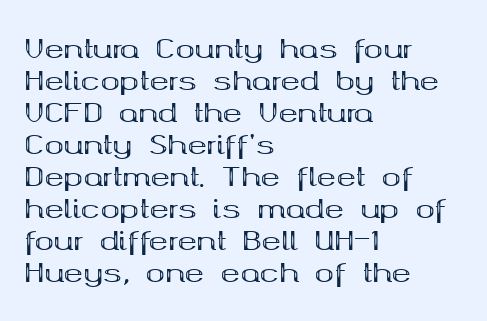
Q: Is the text bold? A: Yes.
Q: Is the text italic (slanted)? A: No, it is upright.
Q: Is the text underlined? A: No.
Q: How is the paragraph aligned? A: Left-aligned.
Q: Is the spacing between letters normal or unusually wide? A: Normal.
